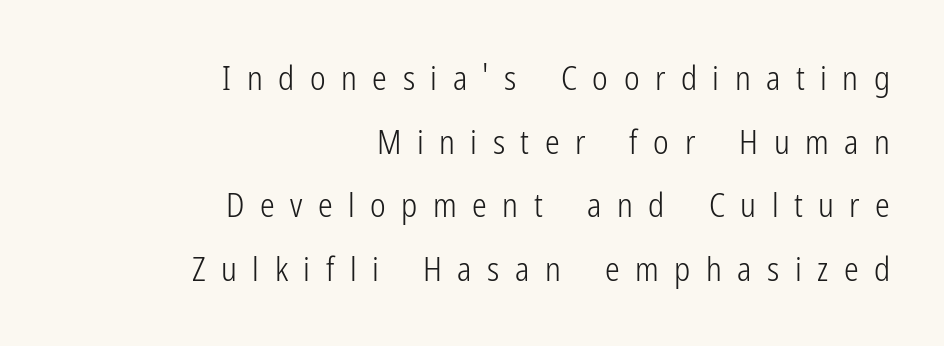
Q: Is the text bold? A: No.
Q: Is the text italic (slanted)? A: No, it is upright.
Q: Is the typeface a serif or a sans-serif typeface? A: Sans-serif.
Q: Is the text underlined? A: No.
Q: How is the paragraph aligned? A: Right-aligned.
Q: Is the spacing between letters normal or unusually wide? A: Unusually wide.
Q: Is the spacing between lines tight, normal or loose? A: Loose.
Q: Width (condensed, normal, or wide)? A: Condensed.
Q: Stroke contrast? A: Low.
Q: x-height? A: Medium.
Q: Monospaced? A: No.
